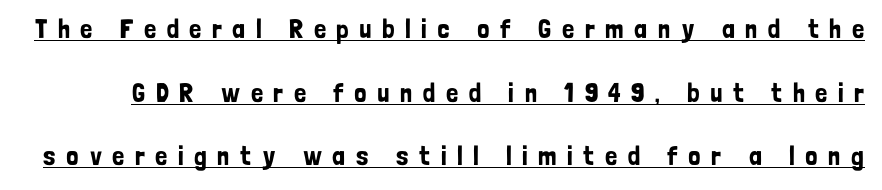
{"italic": "no", "underline": "yes", "line_spacing": "loose", "line_spacing_ratio": 2.36, "letter_spacing": "wide", "letter_spacing_em": 0.39, "glyph_px": 27}
